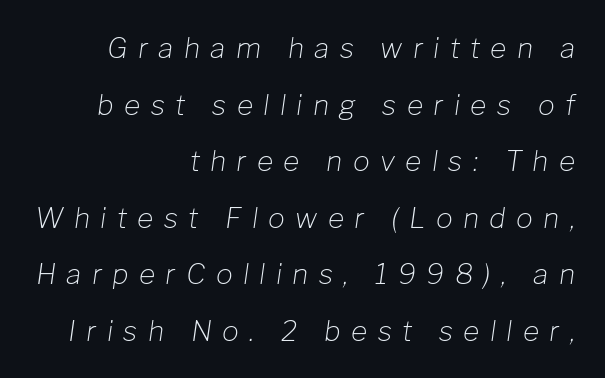
Q: Is the text bold? A: No.
Q: Is the text italic (slanted)? A: Yes, it leans right by about 8 degrees.
Q: Is the text underlined? A: No.
Q: How is the paragraph aligned? A: Right-aligned.
Q: Is the spacing between letters normal or unusually wide? A: Unusually wide.
Q: Is the spacing between lines tight, normal or loose? A: Loose.
Q: Width (condensed, normal, or wide)? A: Normal.
Q: Stroke contrast? A: Low.
Q: x-height? A: Medium.
Q: Monospaced? A: No.
